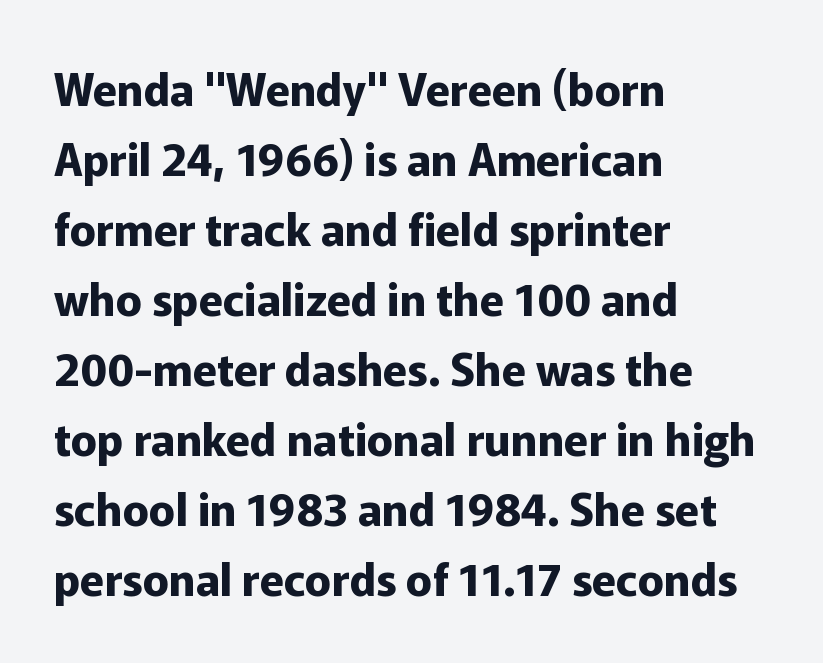
{"serif": "no", "italic": "no", "bold": "yes", "weight": "bold", "width": "normal", "stroke_contrast": "low", "x_height": "medium", "monospaced": "no", "underline": "no", "align": "left", "line_spacing": "normal", "line_spacing_ratio": 1.59, "letter_spacing": "normal", "letter_spacing_em": 0.0, "glyph_px": 44}
